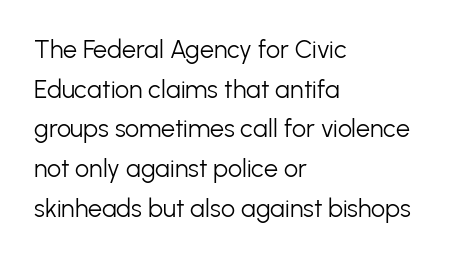
No italicization has been applied; the sample stays upright. Which margin do the lines hug? The left one — the right edge is uneven. Interline gaps are of average width in this sample. Descender tails drop into unmarked territory.
